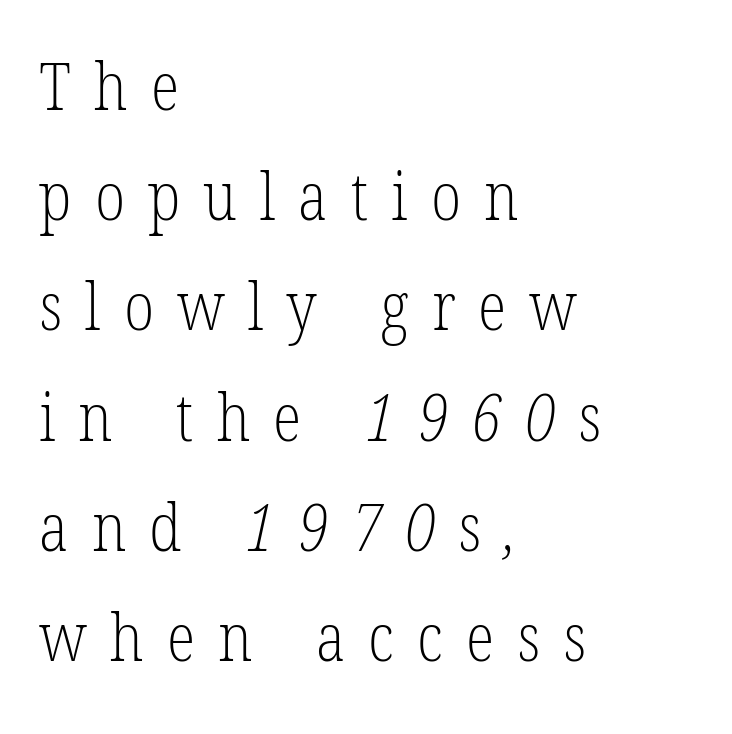
Q: Is the text bold? A: No.
Q: Is the typeface a serif or a sans-serif typeface? A: Serif.
Q: Is the text underlined? A: No.
Q: How is the paragraph aligned? A: Left-aligned.
Q: Is the spacing between letters normal or unusually wide? A: Unusually wide.
Q: Is the spacing between lines tight, normal or loose? A: Normal.
Q: Width (condensed, normal, or wide)? A: Condensed.
Q: Stroke contrast? A: Low.
Q: x-height? A: Medium.
Q: Monospaced? A: No.
